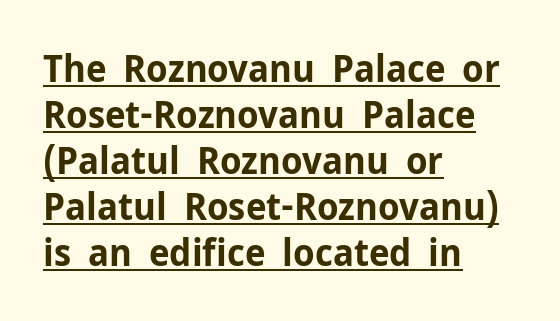
Q: Is the text bold? A: Yes.
Q: Is the text italic (slanted)? A: No, it is upright.
Q: Is the typeface a serif or a sans-serif typeface? A: Sans-serif.
Q: Is the text underlined? A: Yes.
Q: How is the paragraph aligned? A: Left-aligned.
Q: Is the spacing between letters normal or unusually wide? A: Normal.
Q: Width (condensed, normal, or wide)? A: Normal.
Q: Stroke contrast? A: Low.
Q: x-height? A: Medium.
Q: Monospaced? A: No.
